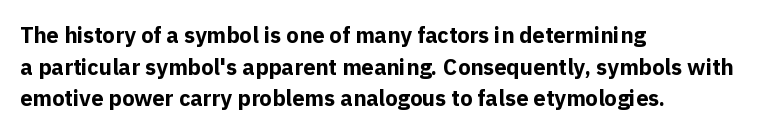
Beneath every word, the page is bare. Successive baselines arrive at the customary interval. It's the straight-up-and-down kind of type. Which margin do the lines hug? The left one — the right edge is uneven. Thick stems and heavy bowls — unmistakably bold.
